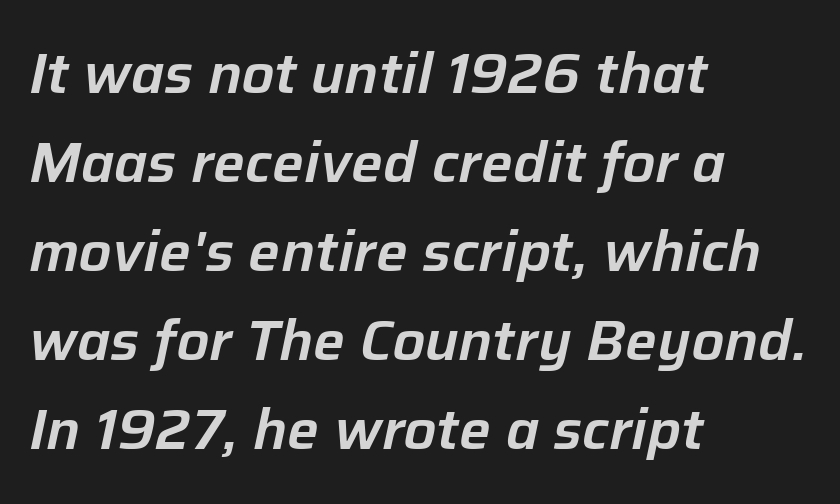
These lines were composed using italics. These lines are set flush left with a ragged right edge. Compared with typical paragraphs, the rows here are spaced about the same. Spacing verdict: proportional, widths tailored to each character. Words appear dense and cohesive because spacing is normal.
